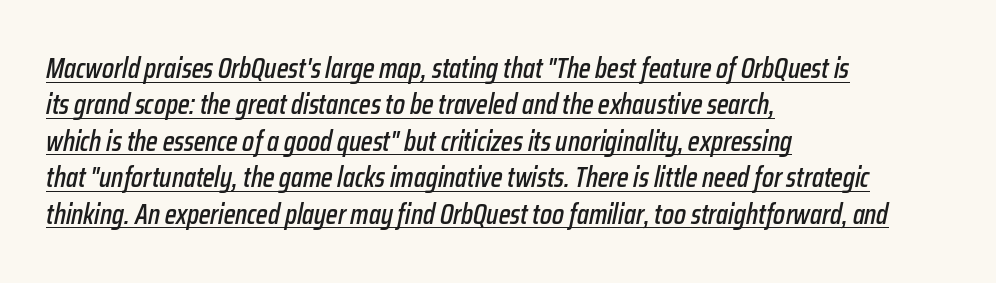
The image shows 28 px condensed type, italic (leaning right); set left-aligned, normal line spacing (1.3x), normal letter spacing, underlined; low stroke contrast and a medium x-height.
